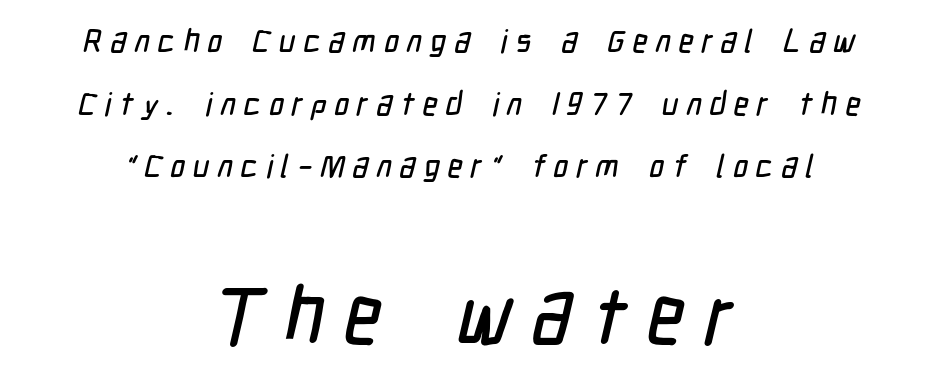
The image shows 80 px condensed sans-serif type; set centered, loose line spacing (1.96x), unusually wide letter spacing (+0.25 em), not underlined; the second (bottom) block is 2.5x larger; low stroke contrast and a medium x-height.
